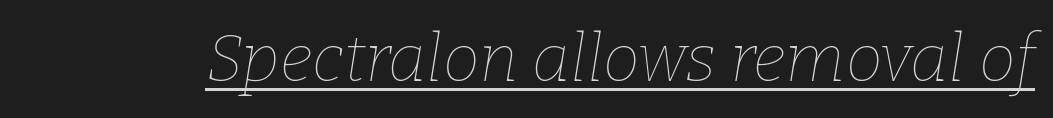
{"italic": "yes", "lean": "right", "slant_degrees": 9, "bold": "no", "weight": "thin", "width": "normal", "stroke_contrast": "low", "x_height": "medium", "monospaced": "no", "underline": "yes", "letter_spacing": "normal", "letter_spacing_em": 0.0, "glyph_px": 66}
